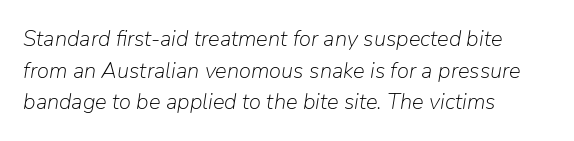
The image shows 22 px text type, italic (leaning right); set left-aligned, normal line spacing (1.44x), normal letter spacing, not underlined.
